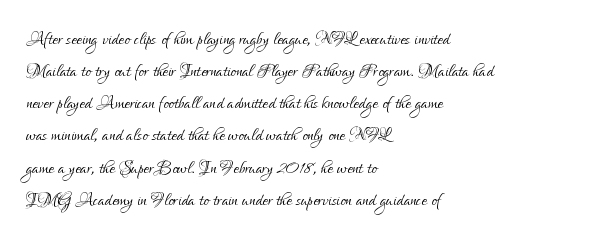
The image shows 24 px text type; set left-aligned, normal line spacing (1.34x), normal letter spacing, not underlined.
